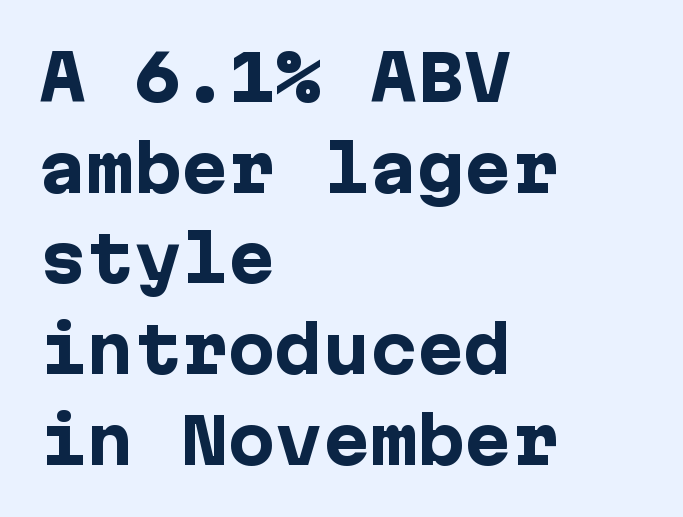
Q: Is the text bold? A: Yes.
Q: Is the text italic (slanted)? A: No, it is upright.
Q: Is the typeface a serif or a sans-serif typeface? A: Sans-serif.
Q: Is the text underlined? A: No.
Q: How is the paragraph aligned? A: Left-aligned.
Q: Is the spacing between letters normal or unusually wide? A: Normal.
Q: Is the spacing between lines tight, normal or loose? A: Normal.
Q: Width (condensed, normal, or wide)? A: Normal.
Q: Stroke contrast? A: Low.
Q: x-height? A: Medium.
